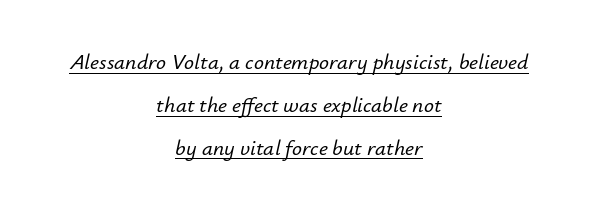
Tall strokes in this sample are angled rather than plumb. The string is rendered with underlining switched on. In CSS terms this would be text-align: center. Successive baselines arrive slowly, with a big drop between each. Observe the ordinary spacing: letters are neighbours, not strangers.
